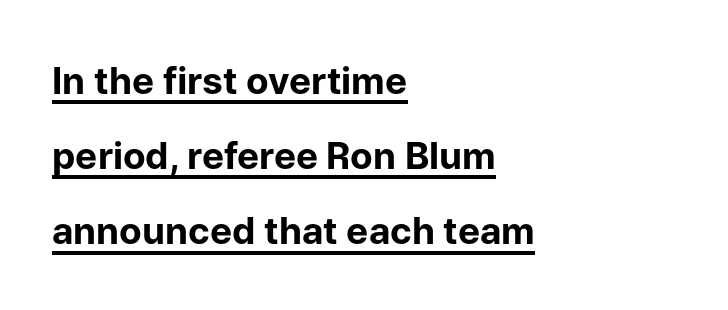
{"serif": "no", "italic": "no", "bold": "yes", "weight": "bold", "width": "normal", "stroke_contrast": "low", "x_height": "medium", "monospaced": "no", "underline": "yes", "align": "left", "line_spacing": "loose", "line_spacing_ratio": 2.03, "letter_spacing": "normal", "letter_spacing_em": 0.0, "glyph_px": 37}
